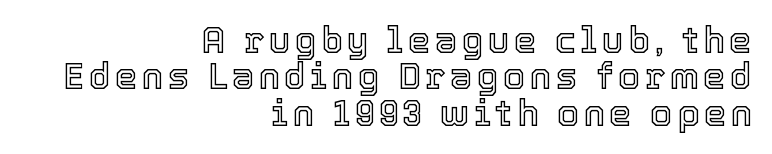
Q: Is the text italic (slanted)? A: No, it is upright.
Q: Is the text underlined? A: No.
Q: How is the paragraph aligned? A: Right-aligned.
Q: Is the spacing between lines tight, normal or loose? A: Tight.
Q: Width (condensed, normal, or wide)? A: Normal.
Q: x-height? A: Medium.
Q: Monospaced? A: No.
